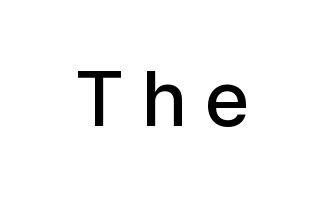
A typesetter would call this heavily tracked-out type. Think of a printed novel: that variable character pitch is what you see here. This rendering features lettering with no underline. Strokes here are thickened, but only to semibold level. The characters display no serif detailing; their extremities are plain.
